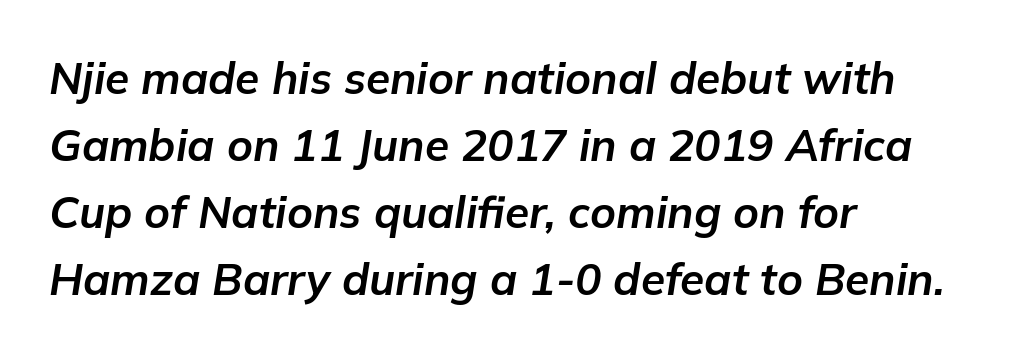
{"italic": "yes", "lean": "right", "slant_degrees": 9, "bold": "yes", "weight": "bold", "width": "normal", "stroke_contrast": "low", "x_height": "medium", "monospaced": "no", "underline": "no", "align": "left", "line_spacing": "normal", "line_spacing_ratio": 1.52, "letter_spacing": "normal", "letter_spacing_em": 0.0, "glyph_px": 44}
